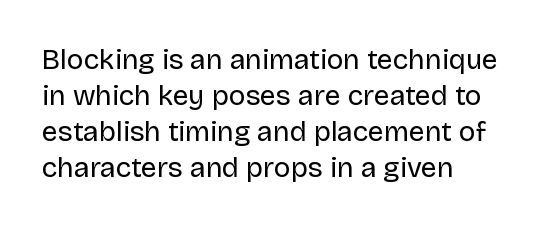
The image shows 28 px regular-weight sans-serif type, upright; set left-aligned, normal line spacing (1.28x), normal letter spacing, not underlined; low stroke contrast and a large x-height.
